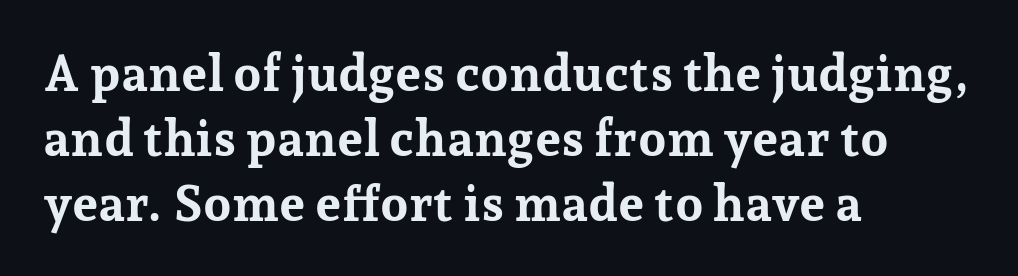
Q: Is the text bold? A: Yes.
Q: Is the text italic (slanted)? A: No, it is upright.
Q: Is the typeface a serif or a sans-serif typeface? A: Serif.
Q: Is the text underlined? A: No.
Q: How is the paragraph aligned? A: Left-aligned.
Q: Is the spacing between letters normal or unusually wide? A: Normal.
Q: Is the spacing between lines tight, normal or loose? A: Normal.
Q: Width (condensed, normal, or wide)? A: Normal.
Q: Stroke contrast? A: Low.
Q: x-height? A: Medium.
Q: Monospaced? A: No.
